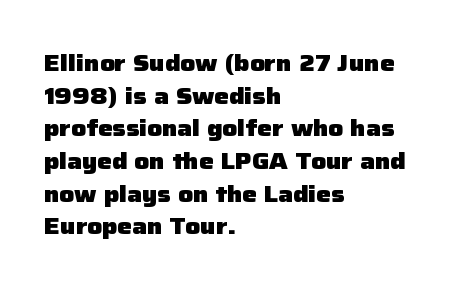
The image shows 23 px bold type, upright; set left-aligned, normal line spacing (1.42x), normal letter spacing, not underlined.
